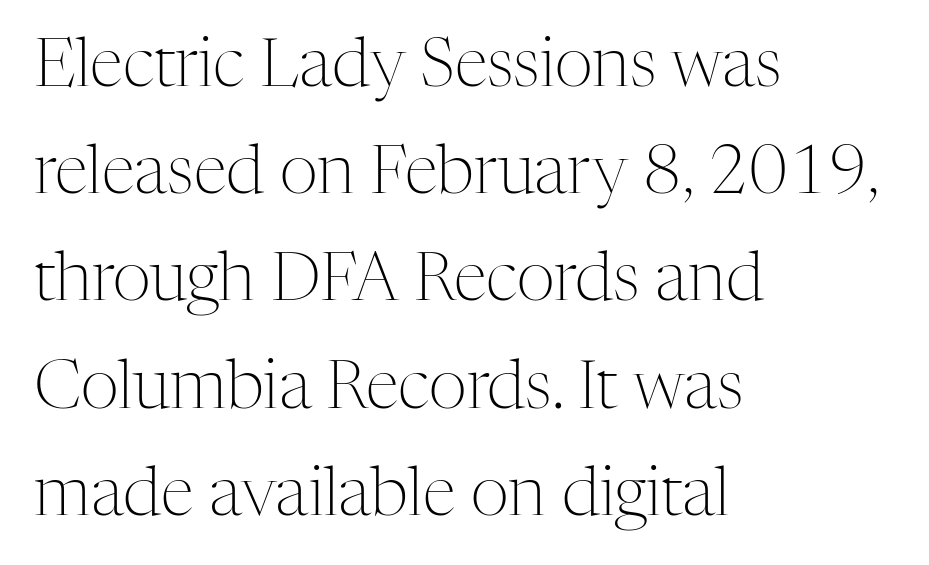
The image shows 67 px light serif type, upright; set left-aligned, normal line spacing (1.6x), normal letter spacing, not underlined; medium stroke contrast and a medium x-height.
